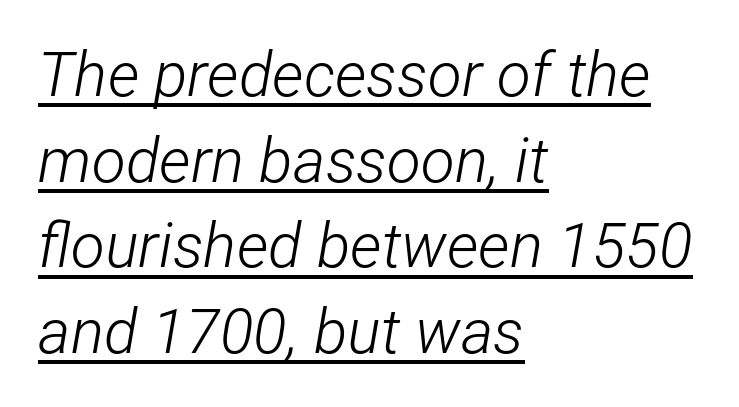
{"italic": "yes", "lean": "right", "slant_degrees": 12, "bold": "no", "weight": "light", "width": "condensed", "stroke_contrast": "low", "x_height": "medium", "monospaced": "no", "underline": "yes", "align": "left", "line_spacing": "normal", "line_spacing_ratio": 1.38, "letter_spacing": "normal", "letter_spacing_em": 0.0, "glyph_px": 62}
